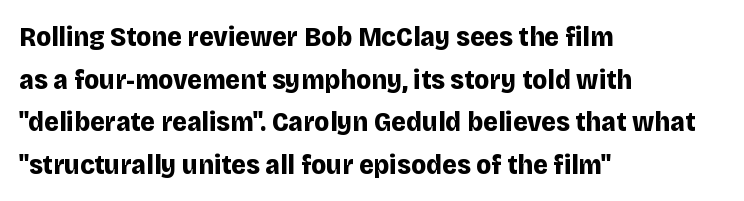
Q: Is the text bold? A: Yes.
Q: Is the text italic (slanted)? A: No, it is upright.
Q: Is the typeface a serif or a sans-serif typeface? A: Sans-serif.
Q: Is the text underlined? A: No.
Q: How is the paragraph aligned? A: Left-aligned.
Q: Is the spacing between letters normal or unusually wide? A: Normal.
Q: Is the spacing between lines tight, normal or loose? A: Normal.
Q: Width (condensed, normal, or wide)? A: Normal.
Q: Stroke contrast? A: Low.
Q: x-height? A: Large.
Q: Monospaced? A: No.
